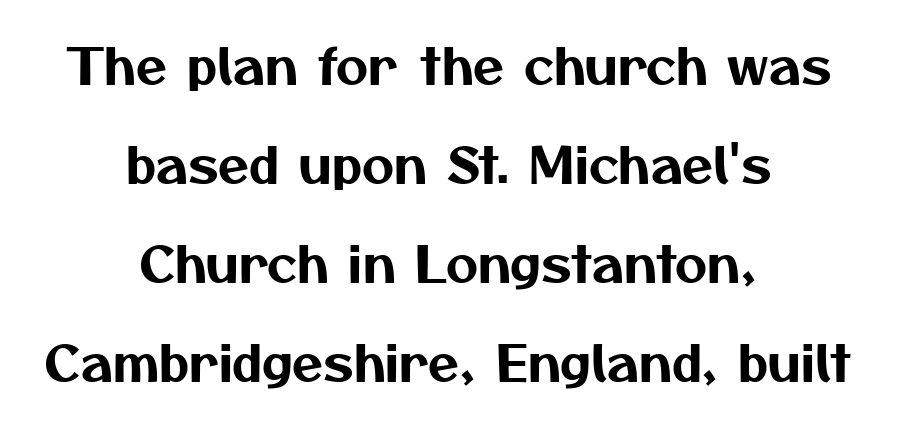
The rag falls on both sides of this text block equally. Each letter keeps its own natural width here, so spacing adapts to shape. The rendering shows plain stroke endings on the letterforms — a sans-serif design. A great deal of white space separates one row of letters from the next. Underlining? Definitely not there. The face used here is rendered with its standard letterfit.
